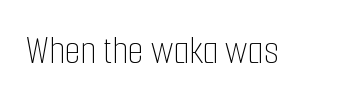
{"italic": "no", "bold": "no", "weight": "thin", "width": "condensed", "stroke_contrast": "low", "x_height": "medium", "monospaced": "no", "underline": "no", "letter_spacing": "normal", "letter_spacing_em": 0.0, "glyph_px": 41}
